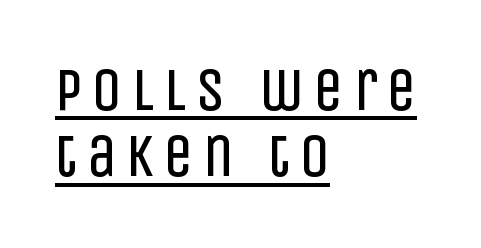
{"serif": "no", "italic": "no", "bold": "no", "weight": "regular", "width": "condensed", "stroke_contrast": "low", "x_height": "large", "monospaced": "no", "underline": "yes", "align": "left", "line_spacing": "tight", "line_spacing_ratio": 1.12, "glyph_px": 59}
